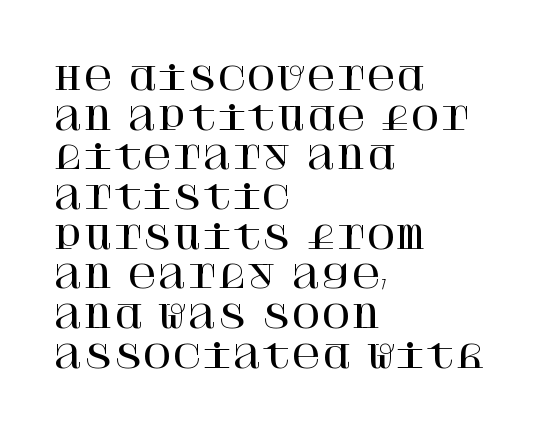
Q: Is the text italic (slanted)? A: No, it is upright.
Q: Is the typeface a serif or a sans-serif typeface? A: Serif.
Q: Is the text underlined? A: No.
Q: How is the paragraph aligned? A: Left-aligned.
Q: Is the spacing between letters normal or unusually wide? A: Normal.
Q: Width (condensed, normal, or wide)? A: Normal.
Q: Stroke contrast? A: High.
Q: x-height? A: Large.
